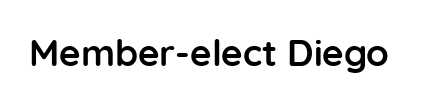
Q: Is the text bold? A: Yes.
Q: Is the text italic (slanted)? A: No, it is upright.
Q: Is the typeface a serif or a sans-serif typeface? A: Sans-serif.
Q: Is the text underlined? A: No.
Q: Is the spacing between letters normal or unusually wide? A: Normal.
Q: Width (condensed, normal, or wide)? A: Normal.
Q: Stroke contrast? A: Low.
Q: x-height? A: Medium.
Q: Monospaced? A: No.
